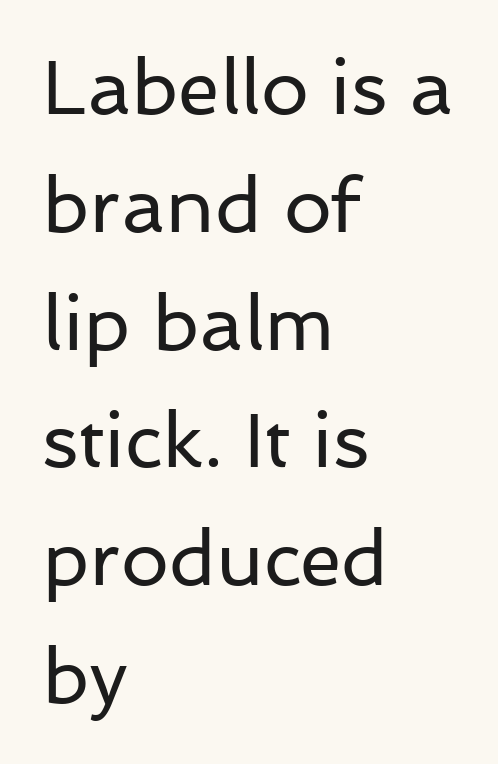
Q: Is the text bold? A: No.
Q: Is the text italic (slanted)? A: No, it is upright.
Q: Is the typeface a serif or a sans-serif typeface? A: Sans-serif.
Q: Is the text underlined? A: No.
Q: How is the paragraph aligned? A: Left-aligned.
Q: Is the spacing between letters normal or unusually wide? A: Normal.
Q: Is the spacing between lines tight, normal or loose? A: Normal.
Q: Width (condensed, normal, or wide)? A: Normal.
Q: Stroke contrast? A: Low.
Q: x-height? A: Medium.
Q: Monospaced? A: No.
